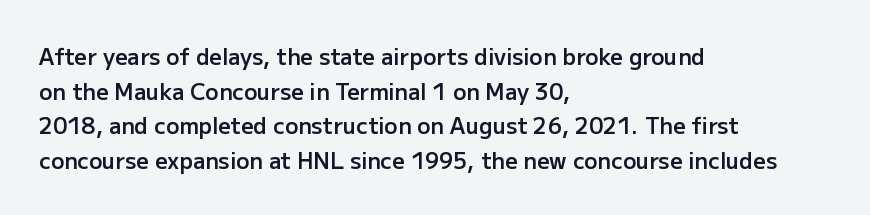
Q: Is the text bold? A: Semi-bold.
Q: Is the text italic (slanted)? A: No, it is upright.
Q: Is the text underlined? A: No.
Q: How is the paragraph aligned? A: Left-aligned.
Q: Is the spacing between letters normal or unusually wide? A: Normal.
Q: Is the spacing between lines tight, normal or loose? A: Normal.
